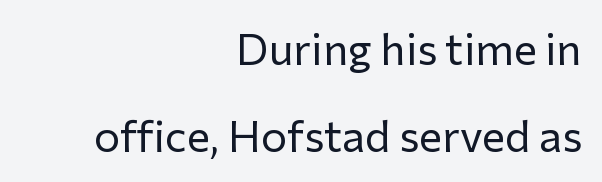
Q: Is the text bold? A: No.
Q: Is the text italic (slanted)? A: No, it is upright.
Q: Is the typeface a serif or a sans-serif typeface? A: Sans-serif.
Q: Is the text underlined? A: No.
Q: How is the paragraph aligned? A: Right-aligned.
Q: Is the spacing between letters normal or unusually wide? A: Normal.
Q: Is the spacing between lines tight, normal or loose? A: Loose.
Q: Width (condensed, normal, or wide)? A: Normal.
Q: Stroke contrast? A: Low.
Q: x-height? A: Medium.
Q: Monospaced? A: No.
